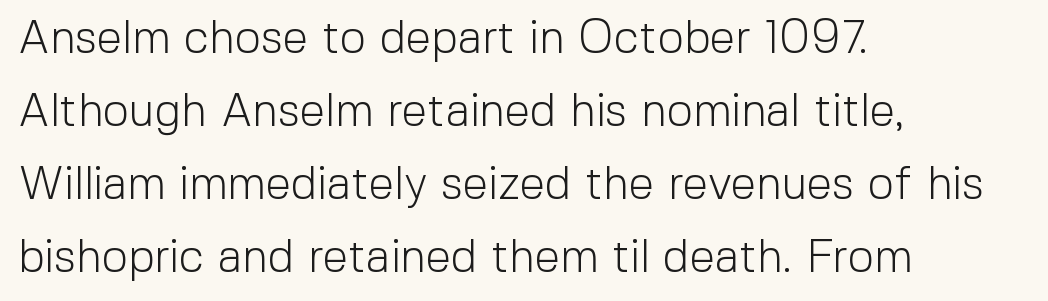
{"serif": "no", "italic": "no", "bold": "no", "weight": "light", "width": "normal", "x_height": "medium", "monospaced": "no", "underline": "no", "align": "left", "line_spacing": "normal", "line_spacing_ratio": 1.59, "letter_spacing": "normal", "letter_spacing_em": 0.0, "glyph_px": 46}
